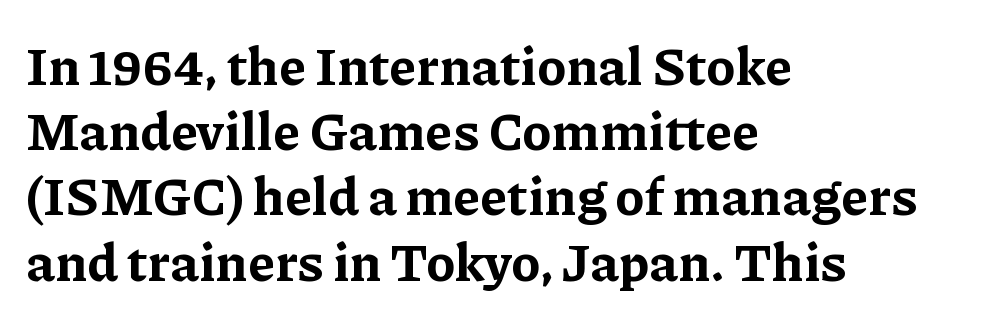
The image shows 53 px bold serif type, upright; set left-aligned, line spacing 1.23x, normal letter spacing, not underlined; low stroke contrast and a medium x-height.
